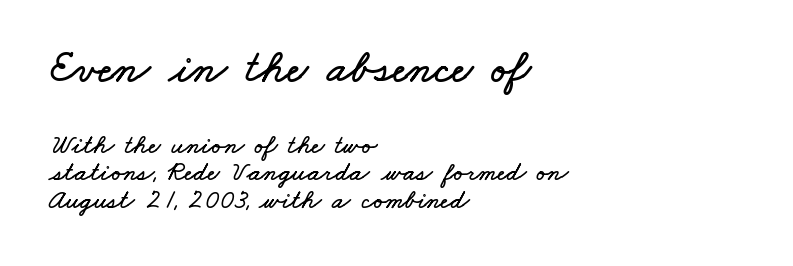
{"width": "wide", "stroke_contrast": "low", "x_height": "small", "monospaced": "no", "underline": "no", "align": "left", "line_spacing": "tight", "line_spacing_ratio": 1.01, "letter_spacing": "normal", "letter_spacing_em": 0.0, "larger_block": "first", "size_ratio": 1.74, "glyph_px": 47}
